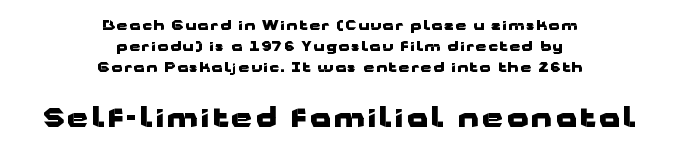
The image shows 27 px bold type, upright; set centered, normal line spacing (1.51x), not underlined; the second (bottom) block is 1.93x larger.
